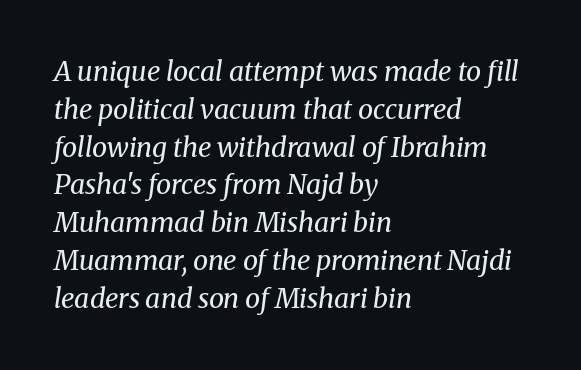
The image shows 27 px text type, italic (leaning right); set left-aligned, normal line spacing (1.4x), normal letter spacing, not underlined.
